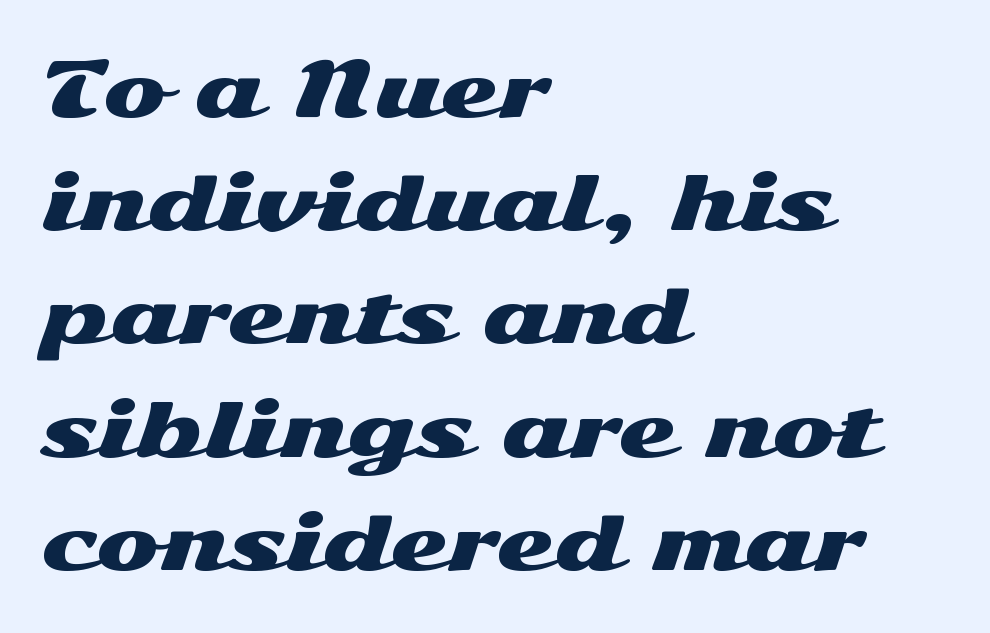
Q: Is the text italic (slanted)? A: Yes.
Q: Is the typeface a serif or a sans-serif typeface? A: Sans-serif.
Q: Is the text underlined? A: No.
Q: How is the paragraph aligned? A: Left-aligned.
Q: Is the spacing between letters normal or unusually wide? A: Normal.
Q: Is the spacing between lines tight, normal or loose? A: Normal.
Q: Width (condensed, normal, or wide)? A: Wide.
Q: Stroke contrast? A: Medium.
Q: x-height? A: Medium.
Q: Monospaced? A: No.
